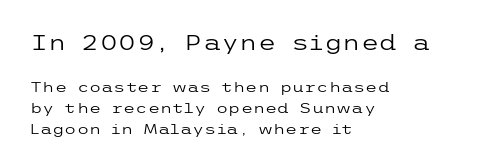
{"italic": "no", "bold": "no", "underline": "no", "align": "left", "line_spacing": "normal", "line_spacing_ratio": 1.51, "letter_spacing": "normal", "letter_spacing_em": 0.0, "larger_block": "first", "size_ratio": 1.5, "glyph_px": 21}
